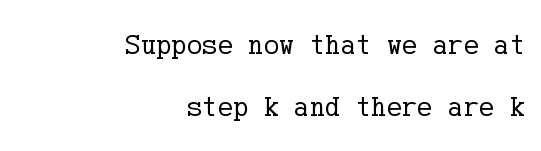
{"serif": "yes", "italic": "no", "bold": "no", "weight": "regular", "width": "normal", "stroke_contrast": "low", "x_height": "medium", "underline": "no", "align": "right", "line_spacing": "loose", "line_spacing_ratio": 2.15, "letter_spacing": "normal", "letter_spacing_em": 0.0, "glyph_px": 29}
